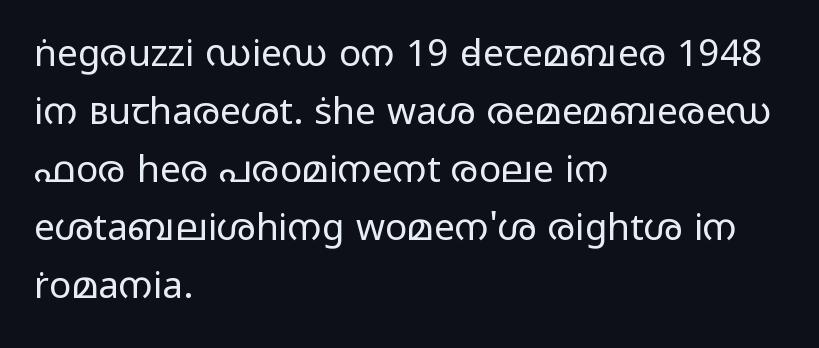
Q: Is the text bold? A: No.
Q: Is the text italic (slanted)? A: No, it is upright.
Q: Is the typeface a serif or a sans-serif typeface? A: Sans-serif.
Q: Is the text underlined? A: No.
Q: How is the paragraph aligned? A: Left-aligned.
Q: Is the spacing between letters normal or unusually wide? A: Normal.
Q: Is the spacing between lines tight, normal or loose? A: Normal.
Q: Width (condensed, normal, or wide)? A: Wide.
Q: Stroke contrast? A: Low.
Q: x-height? A: Medium.
Q: Monospaced? A: No.
